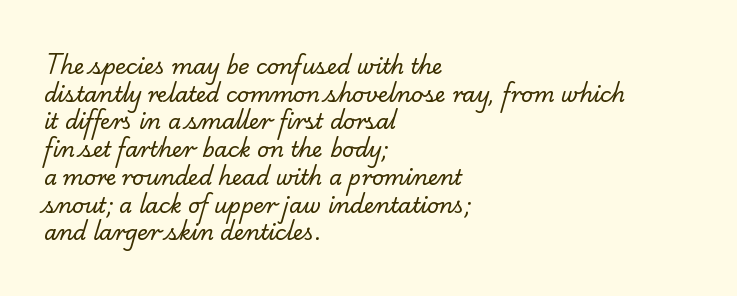
Q: Is the text bold? A: No.
Q: Is the text underlined? A: No.
Q: How is the paragraph aligned? A: Left-aligned.
Q: Is the spacing between letters normal or unusually wide? A: Normal.
Q: Is the spacing between lines tight, normal or loose? A: Normal.
